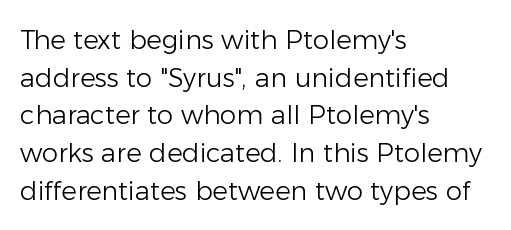
{"italic": "no", "bold": "no", "underline": "no", "align": "left", "line_spacing": "normal", "line_spacing_ratio": 1.45, "letter_spacing": "normal", "letter_spacing_em": 0.0, "glyph_px": 26}
